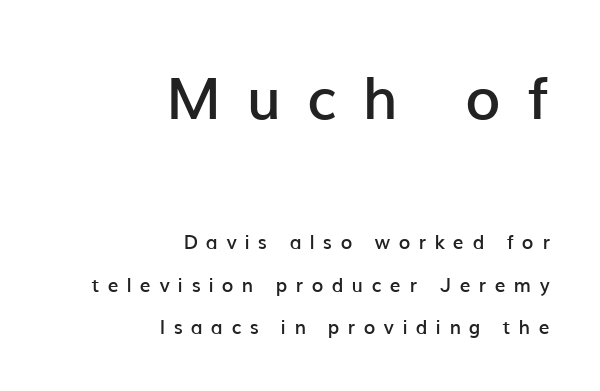
The image shows 58 px semibold sans-serif type, upright; set right-aligned, loose line spacing (2.24x), unusually wide letter spacing (+0.44 em), not underlined; the first (top) block is 3.05x larger; low stroke contrast and a medium x-height.
